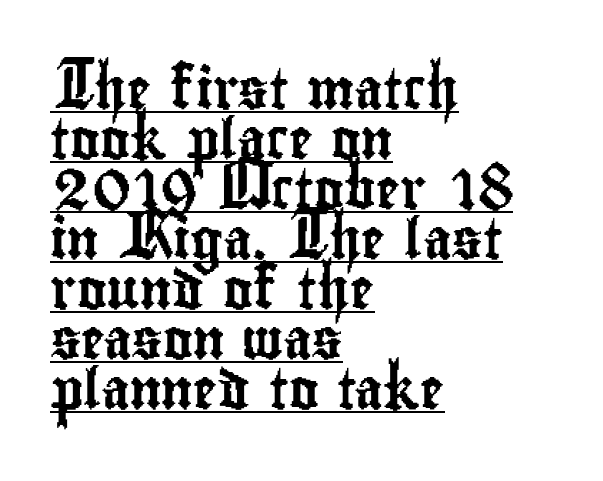
Q: Is the text italic (slanted)? A: No, it is upright.
Q: Is the typeface a serif or a sans-serif typeface? A: Sans-serif.
Q: Is the text underlined? A: Yes.
Q: How is the paragraph aligned? A: Left-aligned.
Q: Is the spacing between letters normal or unusually wide? A: Normal.
Q: Is the spacing between lines tight, normal or loose? A: Normal.
Q: Width (condensed, normal, or wide)? A: Condensed.
Q: Stroke contrast? A: Low.
Q: x-height? A: Small.
Q: Monospaced? A: No.
